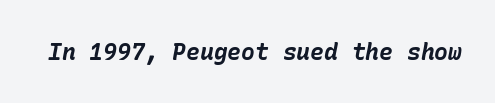
{"italic": "yes", "lean": "right", "slant_degrees": 10, "bold": "yes", "underline": "no", "letter_spacing": "normal", "letter_spacing_em": 0.0, "glyph_px": 23}
